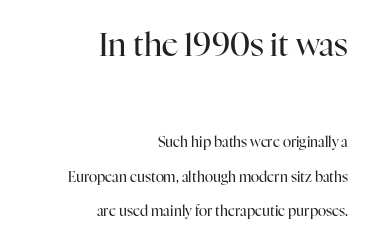
Serif or sans? Serif — the stroke terminals have little feet. Glance below the letters and you will spot only blank space. These glyphs show unthickened strokes, regular width or finer. Is this a fixed-width face? No — the glyphs have proportional, varying widths. Note: larger setting up top, smaller setting below.
